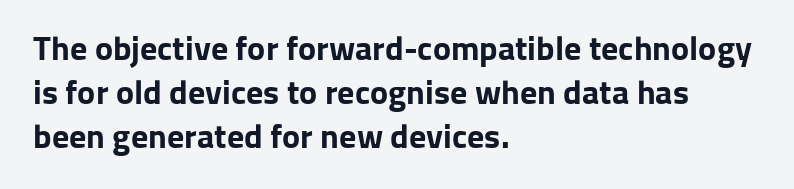
The image shows 34 px bold sans-serif type, upright; set left-aligned, normal line spacing (1.29x), normal letter spacing, not underlined; low stroke contrast and a medium x-height.
